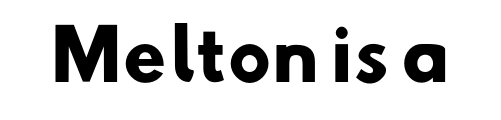
Q: Is the text bold? A: Yes.
Q: Is the typeface a serif or a sans-serif typeface? A: Sans-serif.
Q: Is the text underlined? A: No.
Q: Is the spacing between letters normal or unusually wide? A: Normal.
Q: Width (condensed, normal, or wide)? A: Normal.
Q: Stroke contrast? A: Low.
Q: x-height? A: Small.
Q: Monospaced? A: No.
